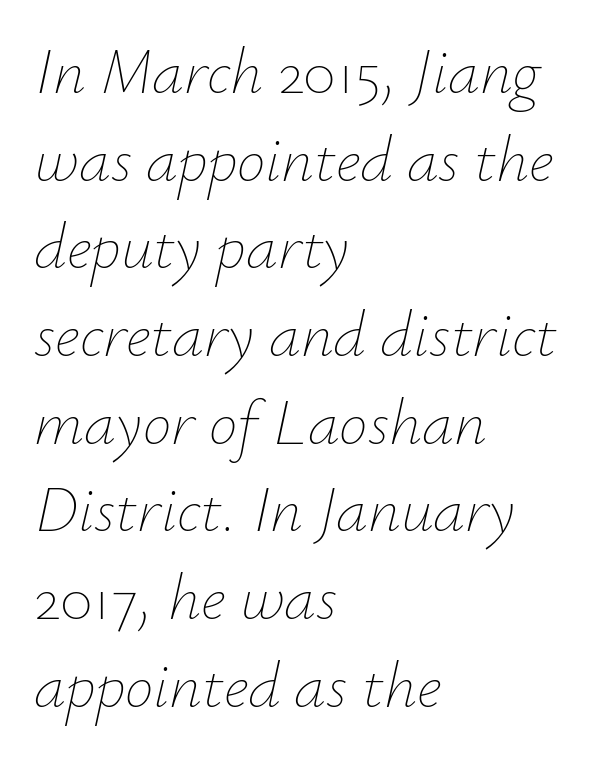
Q: Is the text bold? A: No.
Q: Is the text italic (slanted)? A: Yes, it leans right by about 12 degrees.
Q: Is the text underlined? A: No.
Q: How is the paragraph aligned? A: Left-aligned.
Q: Is the spacing between letters normal or unusually wide? A: Normal.
Q: Is the spacing between lines tight, normal or loose? A: Normal.
Q: Width (condensed, normal, or wide)? A: Normal.
Q: Stroke contrast? A: Low.
Q: x-height? A: Small.
Q: Monospaced? A: No.
